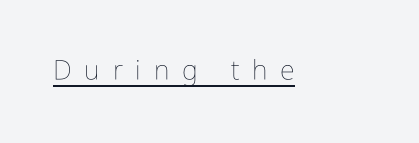
The image shows 27 px text type, upright; set unusually wide letter spacing (+0.47 em), underlined.
